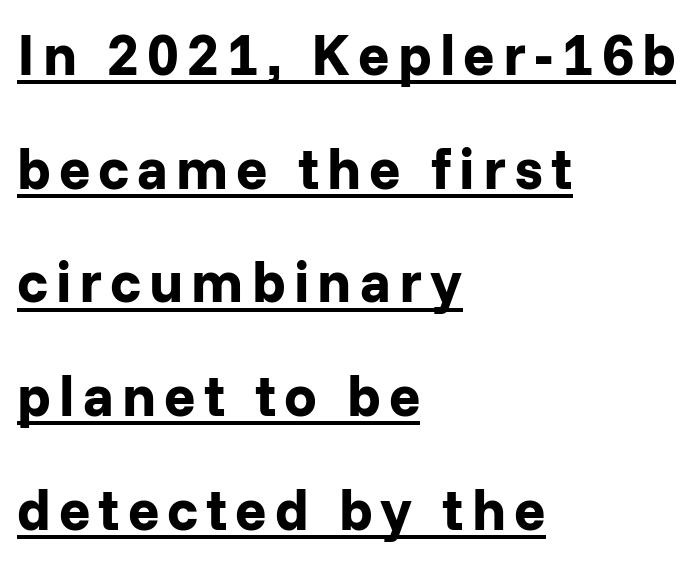
{"serif": "no", "italic": "no", "bold": "yes", "weight": "bold", "width": "normal", "stroke_contrast": "low", "x_height": "medium", "monospaced": "no", "underline": "yes", "align": "left", "line_spacing": "loose", "line_spacing_ratio": 1.96, "glyph_px": 58}
